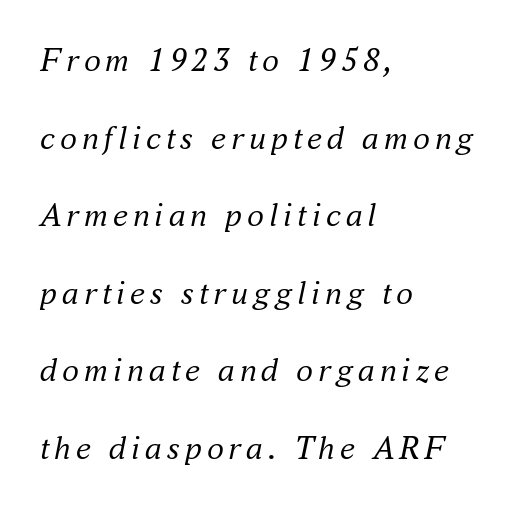
These lines stack with their left ends in a neat column. Quick note: interline space is abundant. Serif or sans? Serif — the stroke terminals have little feet. Italic? Definitely — the glyphs are oblique. Spacing verdict: proportional, widths tailored to each character. Counters stay open thanks to moderate or lighter strokes.
